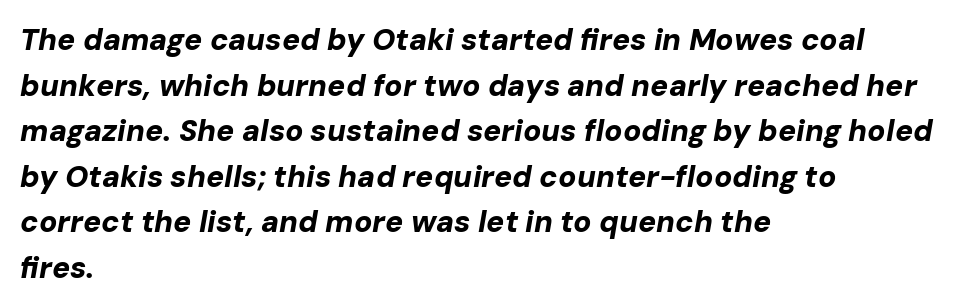
These lines are rendered in a variable-pitch font. The horizontal fit of the characters is conventional and even. The lines sit at an ordinary, default distance from one another. Weight check: bold — yes, fully.
